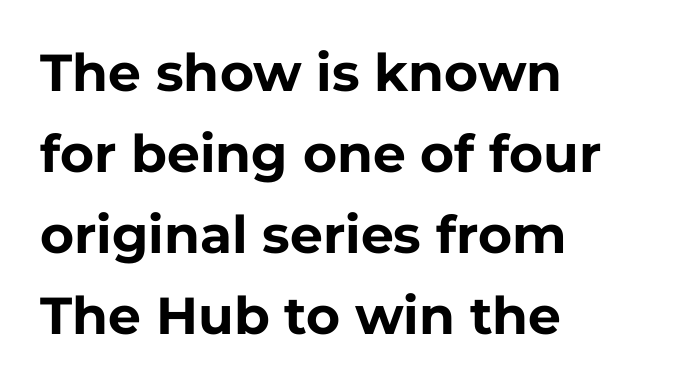
Q: Is the text bold? A: Yes.
Q: Is the text italic (slanted)? A: No, it is upright.
Q: Is the typeface a serif or a sans-serif typeface? A: Sans-serif.
Q: Is the text underlined? A: No.
Q: How is the paragraph aligned? A: Left-aligned.
Q: Is the spacing between letters normal or unusually wide? A: Normal.
Q: Is the spacing between lines tight, normal or loose? A: Normal.
Q: Width (condensed, normal, or wide)? A: Normal.
Q: Stroke contrast? A: Low.
Q: x-height? A: Medium.
Q: Monospaced? A: No.
